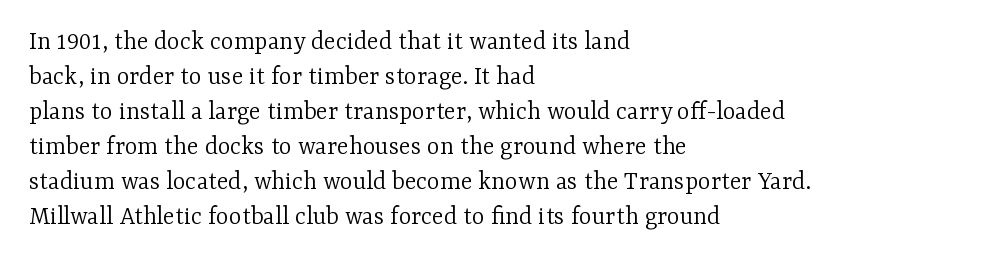
The image shows 27 px text type, upright; set left-aligned, normal line spacing (1.3x), normal letter spacing, not underlined.
